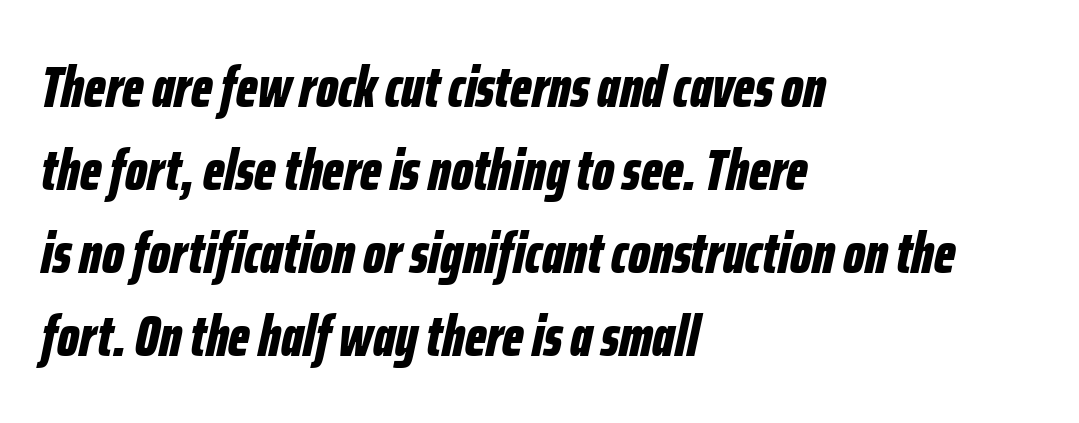
These lines are rendered in a variable-pitch font. Heavy-handed strokes throughout: this text is bold. Unmarked baselines from the first word to the last. This sample uses plain, unmodified letter spacing.
